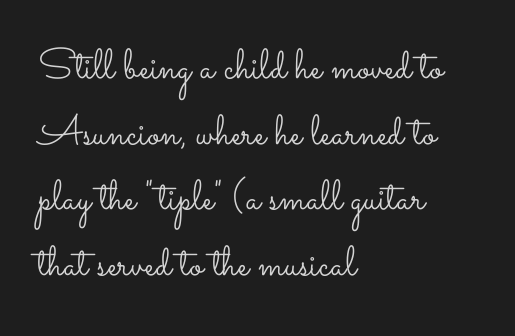
{"bold": "no", "weight": "light", "width": "wide", "stroke_contrast": "low", "x_height": "small", "monospaced": "no", "underline": "no", "align": "left", "line_spacing": "normal", "line_spacing_ratio": 1.56, "letter_spacing": "normal", "letter_spacing_em": 0.0, "glyph_px": 42}
